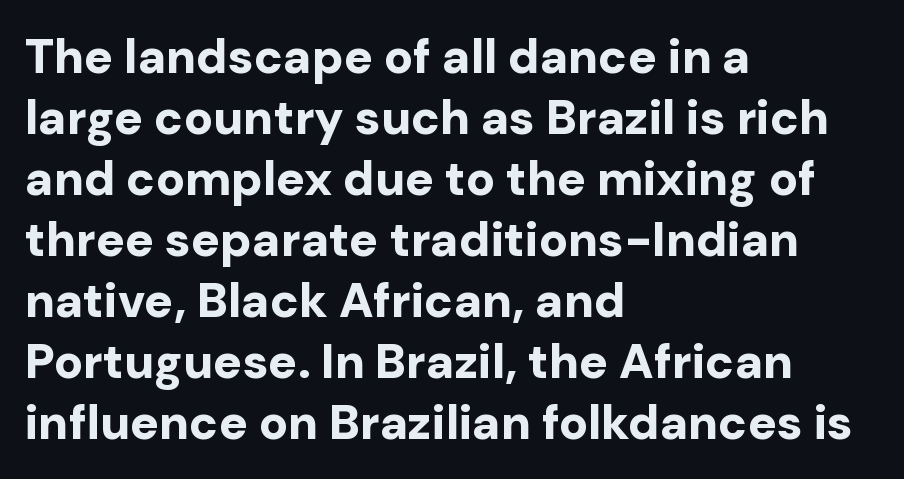
Standard letterfit; no display-style spreading of the glyphs. Heavy, bold letterforms. What kind of face is this? One without serifs — a sans. The lines sit at an ordinary, default distance from one another. The lines are quadded left.
